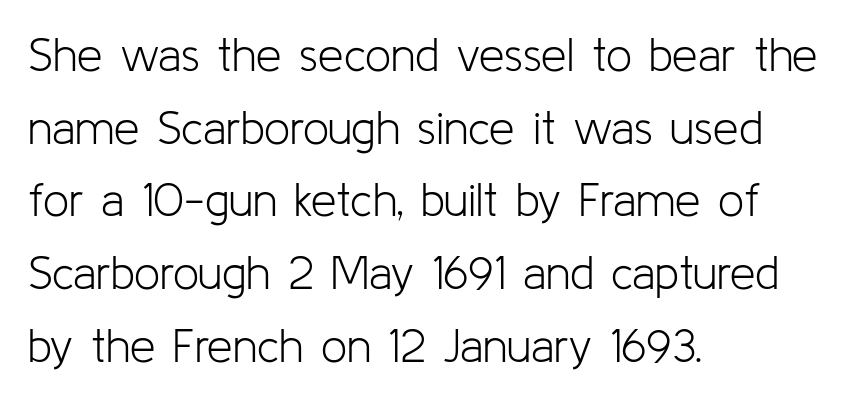
{"serif": "no", "italic": "no", "bold": "no", "weight": "light", "width": "normal", "stroke_contrast": "low", "x_height": "medium", "monospaced": "no", "underline": "no", "align": "left", "line_spacing": "normal", "line_spacing_ratio": 1.58, "letter_spacing": "normal", "letter_spacing_em": 0.0, "glyph_px": 46}
